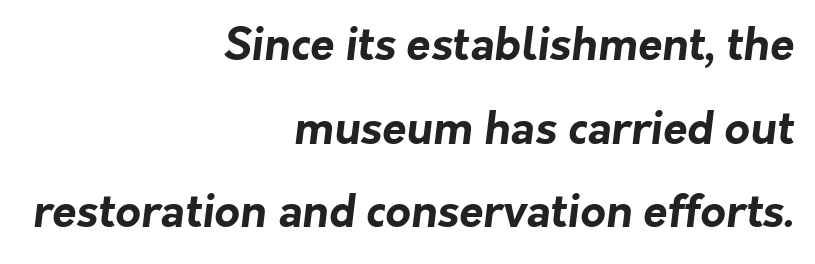
Here the designer chose a conventional face with non-uniform glyph widths. Descenders are the only things crossing below the line. A dark, heavy texture on the line: the type is bold. The letters sit at their default tracking, neither squeezed nor spread.
